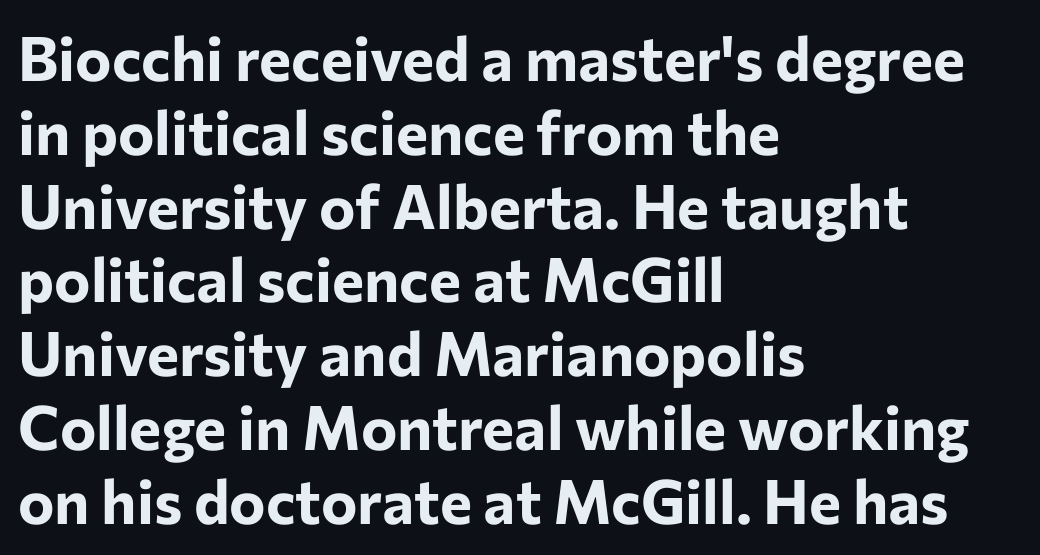
{"serif": "no", "italic": "no", "bold": "yes", "weight": "bold", "width": "normal", "stroke_contrast": "low", "x_height": "medium", "monospaced": "no", "underline": "no", "align": "left", "line_spacing_ratio": 1.21, "letter_spacing": "normal", "letter_spacing_em": 0.0, "glyph_px": 61}
